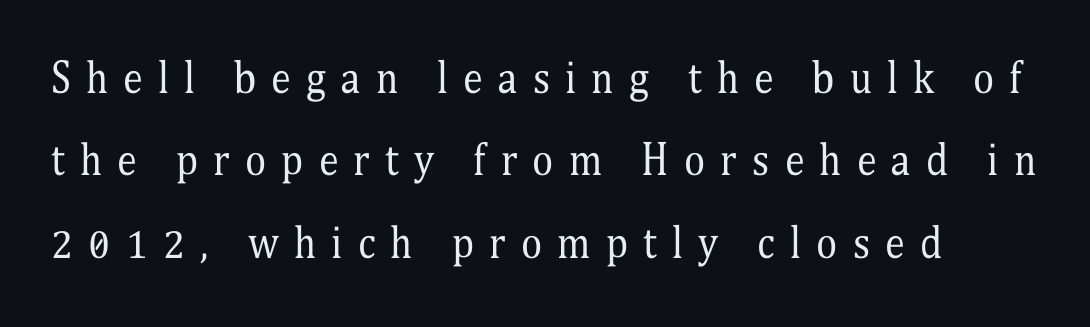
The image shows 40 px regular-weight, condensed serif type, upright; set loose line spacing (2.06x), unusually wide letter spacing (+0.38 em), not underlined; medium stroke contrast and a medium x-height.
